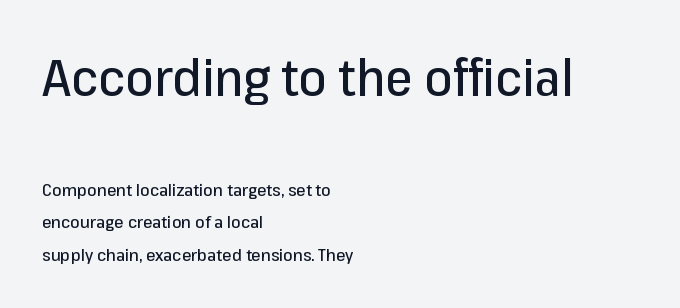
{"serif": "no", "italic": "no", "width": "normal", "stroke_contrast": "low", "x_height": "medium", "monospaced": "no", "underline": "no", "align": "left", "line_spacing": "loose", "line_spacing_ratio": 1.9, "letter_spacing": "normal", "letter_spacing_em": 0.0, "larger_block": "first", "size_ratio": 2.94, "glyph_px": 50}
